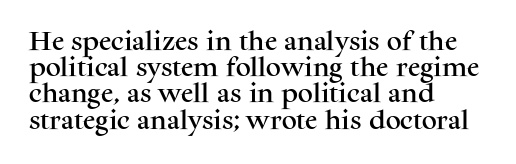
Q: Is the text italic (slanted)? A: No, it is upright.
Q: Is the text underlined? A: No.
Q: How is the paragraph aligned? A: Left-aligned.
Q: Is the spacing between letters normal or unusually wide? A: Normal.
Q: Is the spacing between lines tight, normal or loose? A: Normal.
